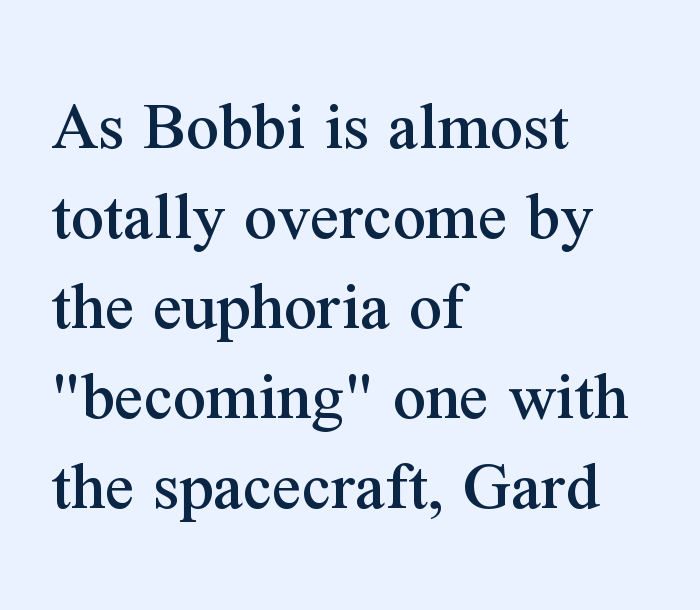
Q: Is the text italic (slanted)? A: No, it is upright.
Q: Is the typeface a serif or a sans-serif typeface? A: Serif.
Q: Is the text underlined? A: No.
Q: How is the paragraph aligned? A: Left-aligned.
Q: Is the spacing between letters normal or unusually wide? A: Normal.
Q: Is the spacing between lines tight, normal or loose? A: Normal.
Q: Width (condensed, normal, or wide)? A: Normal.
Q: Stroke contrast? A: Medium.
Q: x-height? A: Medium.
Q: Monospaced? A: No.
